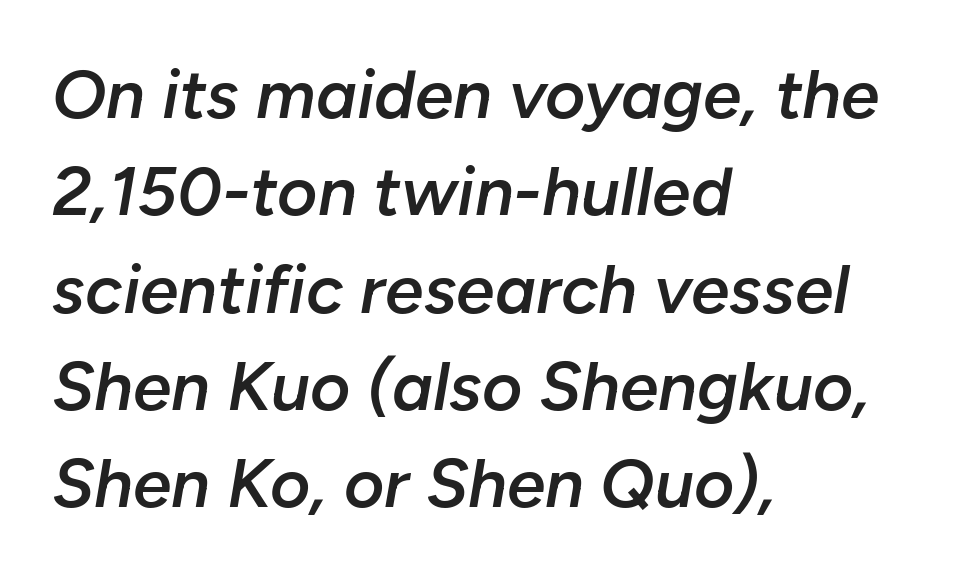
Q: Is the text bold? A: Semi-bold.
Q: Is the text italic (slanted)? A: Yes, it leans right by about 10 degrees.
Q: Is the text underlined? A: No.
Q: How is the paragraph aligned? A: Left-aligned.
Q: Is the spacing between letters normal or unusually wide? A: Normal.
Q: Is the spacing between lines tight, normal or loose? A: Normal.
Q: Width (condensed, normal, or wide)? A: Normal.
Q: Stroke contrast? A: Low.
Q: x-height? A: Medium.
Q: Monospaced? A: No.
